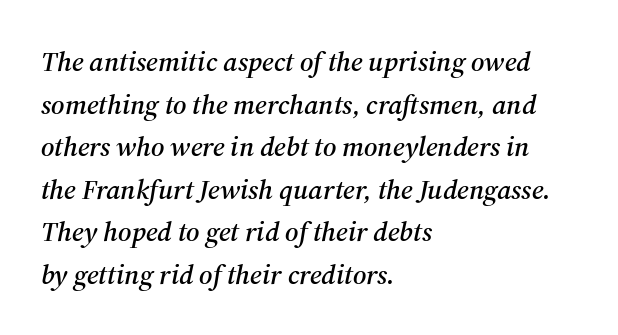
{"serif": "yes", "italic": "yes", "lean": "right", "slant_degrees": 12, "width": "normal", "stroke_contrast": "medium", "x_height": "medium", "monospaced": "no", "underline": "no", "align": "left", "line_spacing": "normal", "line_spacing_ratio": 1.52, "letter_spacing": "normal", "letter_spacing_em": 0.0, "glyph_px": 28}
